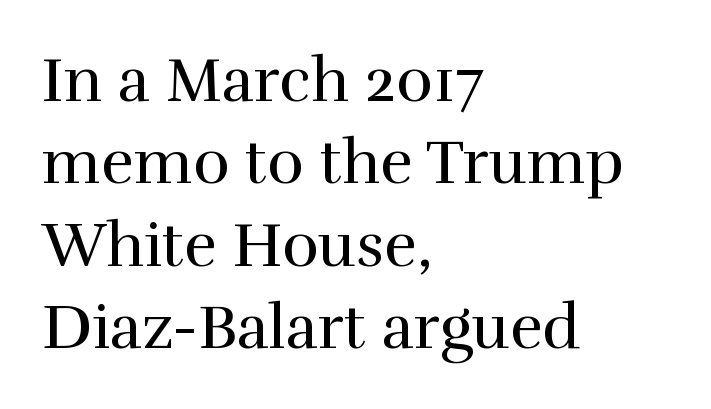
{"serif": "yes", "italic": "no", "bold": "no", "weight": "regular", "width": "normal", "x_height": "medium", "monospaced": "no", "underline": "no", "align": "left", "line_spacing": "normal", "line_spacing_ratio": 1.33, "letter_spacing": "normal", "letter_spacing_em": 0.0, "glyph_px": 62}
